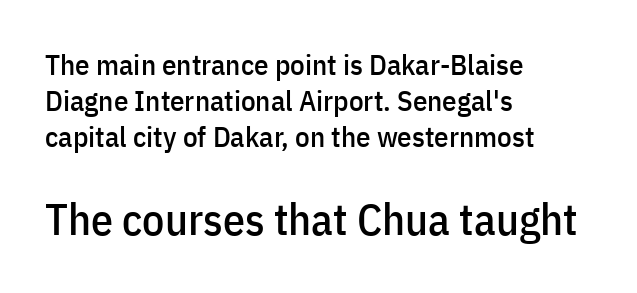
{"serif": "no", "italic": "no", "width": "condensed", "stroke_contrast": "low", "x_height": "medium", "monospaced": "no", "underline": "no", "align": "left", "line_spacing": "normal", "line_spacing_ratio": 1.25, "letter_spacing": "normal", "letter_spacing_em": 0.0, "larger_block": "second", "size_ratio": 1.52, "glyph_px": 44}
